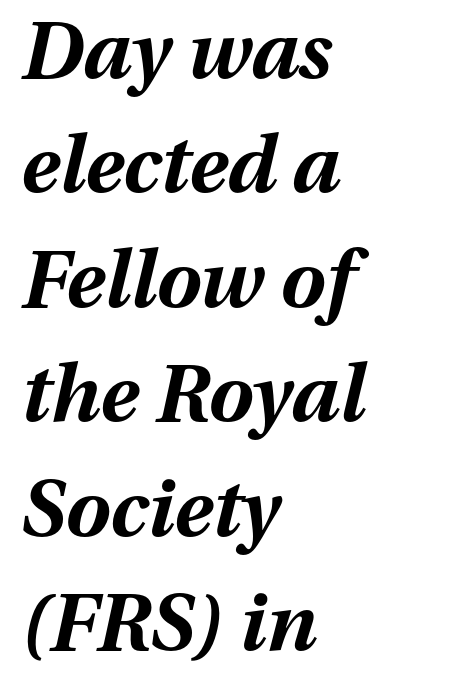
The image shows 80 px bold type, italic (leaning right); set left-aligned, normal line spacing (1.43x), normal letter spacing, not underlined; medium stroke contrast and a medium x-height.
